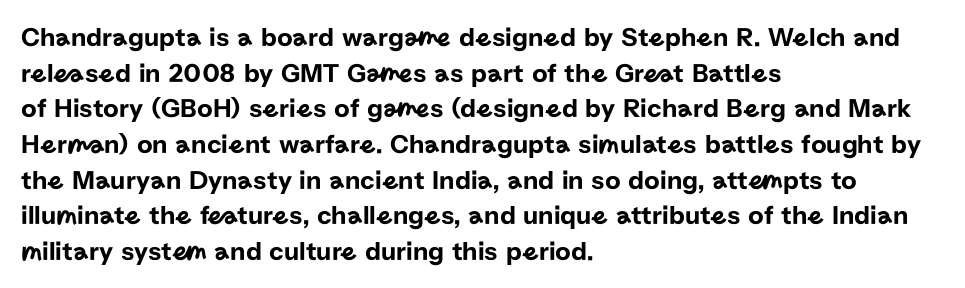
Line spacing here is normal. In terms of posture, this sample is upright. A bare baseline throughout the passage. Does the copy run flush right? No — it runs flush left. You could call the tracking neutral — neither tight nor loose.
